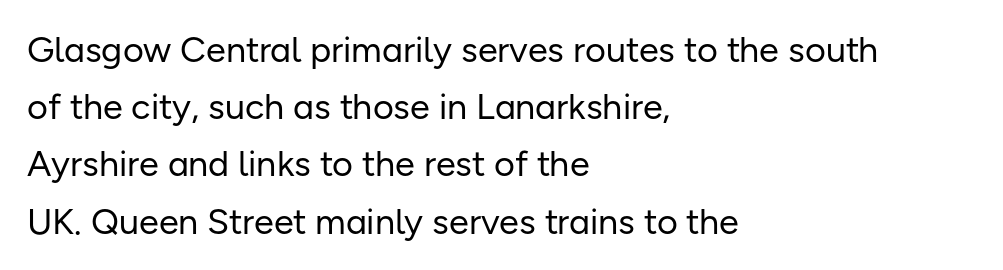
The strip under each line holds only bare page. The letters stand upright; this is a roman face. The lines in this sample share a left origin and differ only in where they stop. A typesetter would call this leading conventional body-copy spacing. The letters advance in unequal steps, a hallmark of proportional type. No letter is thick-stroked: the sample isn't bold.
